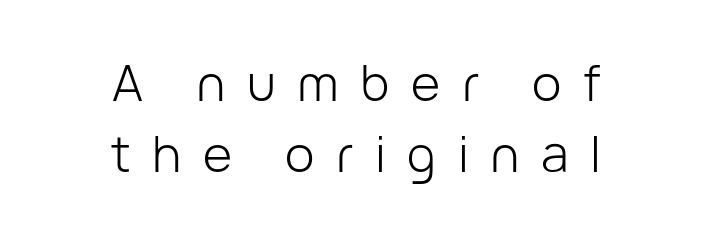
Check the space under the baseline: it is left empty. Here the designer chose a conventional face with non-uniform glyph widths. The type sits square on the baseline with zero lean. Weight: regular or lighter.
